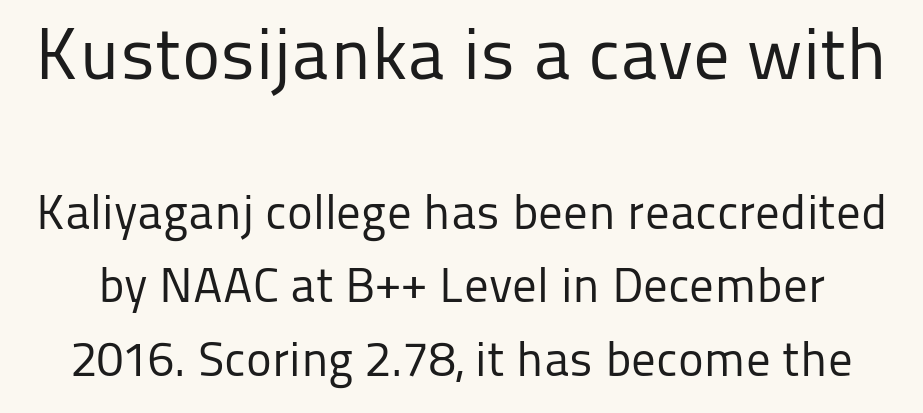
Q: Is the text bold? A: No.
Q: Is the text italic (slanted)? A: No, it is upright.
Q: Is the typeface a serif or a sans-serif typeface? A: Sans-serif.
Q: Is the text underlined? A: No.
Q: Is the spacing between letters normal or unusually wide? A: Normal.
Q: Is the spacing between lines tight, normal or loose? A: Normal.
Q: Which block of text is set in a larger size, the first (top) or the second (bottom)? A: The first (top) one.
Q: Width (condensed, normal, or wide)? A: Normal.
Q: Stroke contrast? A: Low.
Q: x-height? A: Medium.
Q: Monospaced? A: No.
